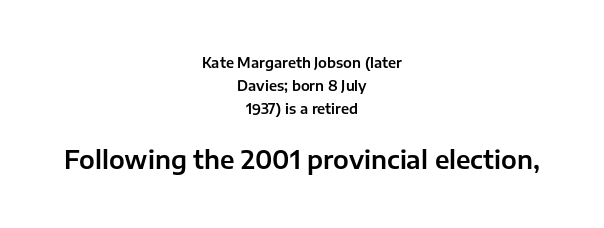
Q: Is the text italic (slanted)? A: No, it is upright.
Q: Is the text underlined? A: No.
Q: How is the paragraph aligned? A: Centered.
Q: Is the spacing between letters normal or unusually wide? A: Normal.
Q: Is the spacing between lines tight, normal or loose? A: Normal.
Q: Which block of text is set in a larger size, the first (top) or the second (bottom)? A: The second (bottom) one.
